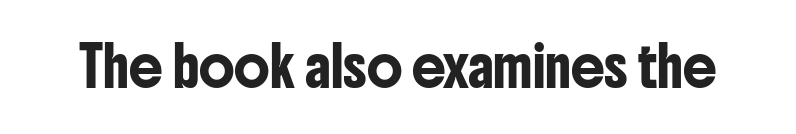
Q: Is the text italic (slanted)? A: No, it is upright.
Q: Is the typeface a serif or a sans-serif typeface? A: Sans-serif.
Q: Is the text underlined? A: No.
Q: Is the spacing between letters normal or unusually wide? A: Normal.
Q: Width (condensed, normal, or wide)? A: Condensed.
Q: Stroke contrast? A: Low.
Q: x-height? A: Medium.
Q: Monospaced? A: No.
